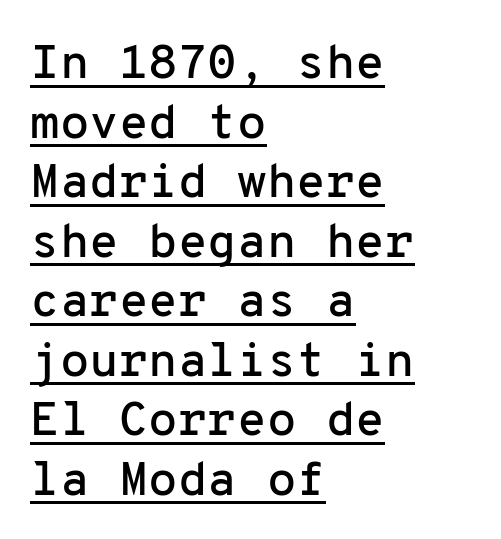
A rule runs beneath these lines of type. Glyph-to-glyph distance matches everyday printed text. The glyphs in this specimen are sans serif. The lines in this sample share a left origin and differ only in where they stop.
